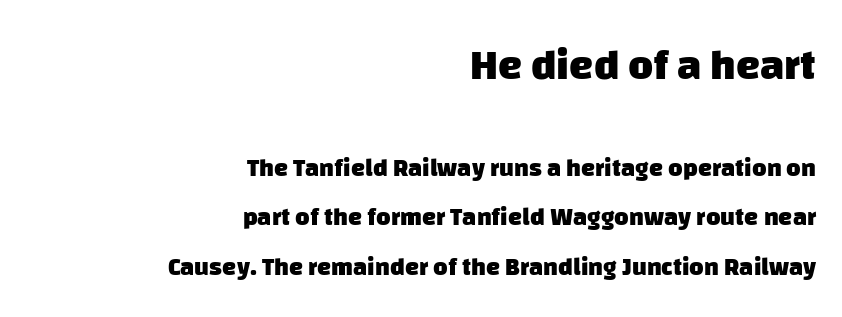
The image shows 43 px heavy sans-serif type; set right-aligned, loose line spacing (1.97x), normal letter spacing, not underlined; the first (top) block is 1.72x larger; low stroke contrast and a large x-height.
